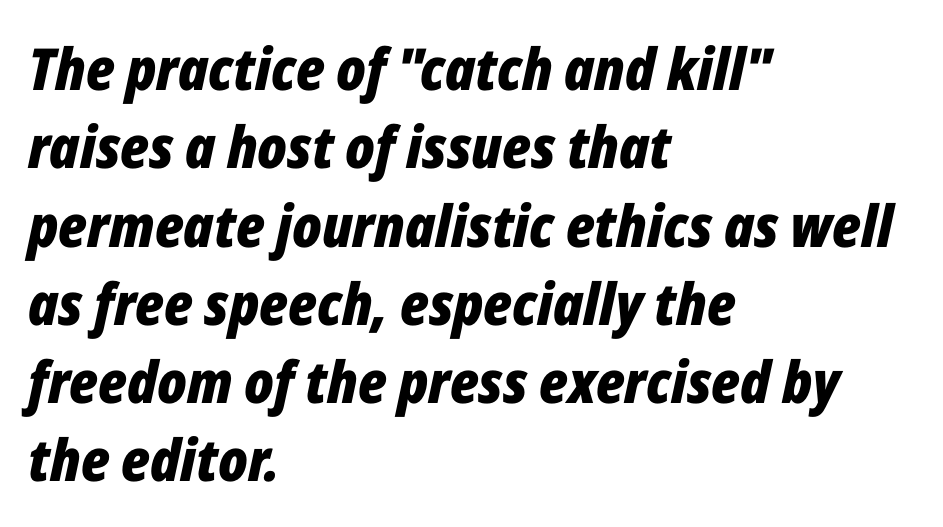
Q: Is the text bold? A: Yes.
Q: Is the text italic (slanted)? A: Yes, it leans right by about 12 degrees.
Q: Is the text underlined? A: No.
Q: How is the paragraph aligned? A: Left-aligned.
Q: Is the spacing between letters normal or unusually wide? A: Normal.
Q: Is the spacing between lines tight, normal or loose? A: Normal.
Q: Width (condensed, normal, or wide)? A: Condensed.
Q: Stroke contrast? A: Low.
Q: x-height? A: Medium.
Q: Monospaced? A: No.
